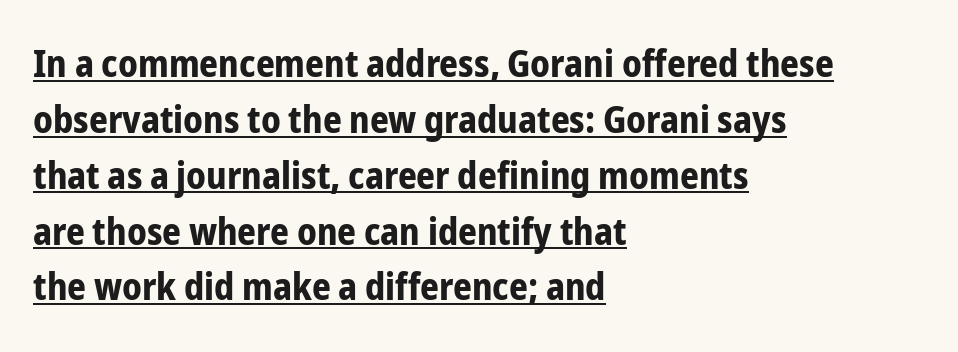
{"serif": "no", "italic": "no", "bold": "yes", "weight": "bold", "width": "condensed", "stroke_contrast": "low", "x_height": "medium", "monospaced": "no", "underline": "yes", "align": "left", "line_spacing": "normal", "line_spacing_ratio": 1.51, "letter_spacing": "normal", "letter_spacing_em": 0.0, "glyph_px": 37}
